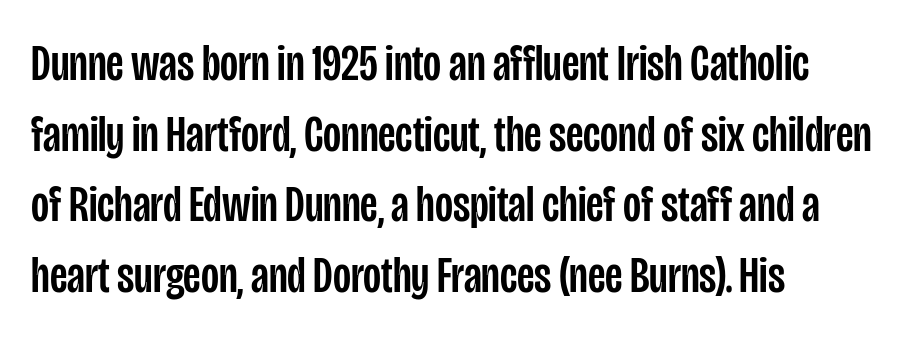
Q: Is the text italic (slanted)? A: No, it is upright.
Q: Is the typeface a serif or a sans-serif typeface? A: Sans-serif.
Q: Is the text underlined? A: No.
Q: How is the paragraph aligned? A: Left-aligned.
Q: Is the spacing between letters normal or unusually wide? A: Normal.
Q: Is the spacing between lines tight, normal or loose? A: Normal.
Q: Width (condensed, normal, or wide)? A: Condensed.
Q: Stroke contrast? A: Low.
Q: x-height? A: Large.
Q: Monospaced? A: No.
